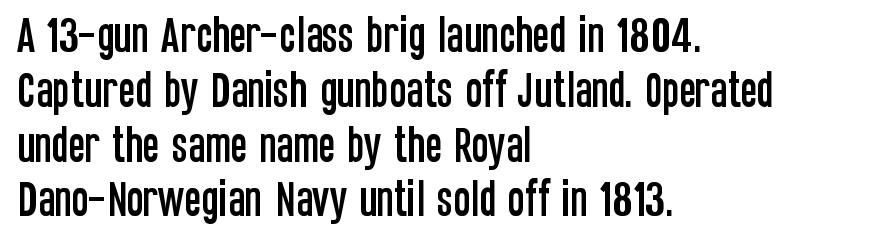
Is this a sans? Yes — the strokes have no serifs. Notice how the stems are strictly vertical — no italics here. Reading down the column, the eye jumps a familiar distance to each next line. A typesetter would call this proportional, since set widths differ per character.
